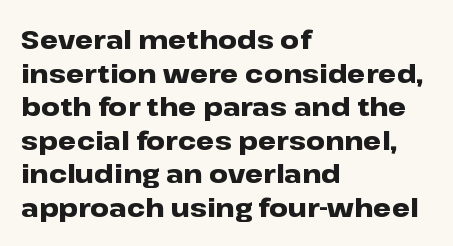
Regarding leading, the lines here are spaced in the standard way. Nothing unusual about the tracking: characters are spaced as the font intends. Clear beneath every line of the passage. The compositor pushed each line to the left boundary. Ascenders rise straight up at ninety degrees. The font is running at its bold setting.
